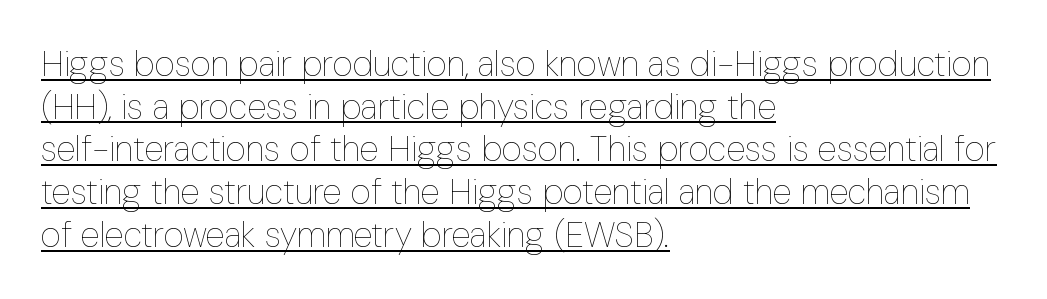
{"italic": "no", "bold": "no", "weight": "thin", "width": "condensed", "stroke_contrast": "low", "x_height": "medium", "monospaced": "no", "underline": "yes", "align": "left", "line_spacing_ratio": 1.22, "letter_spacing": "normal", "letter_spacing_em": 0.0, "glyph_px": 35}
